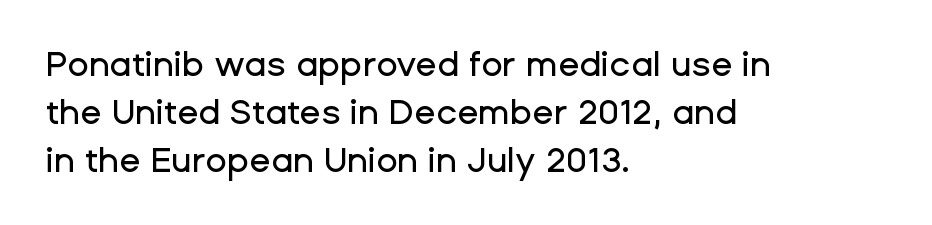
Q: Is the text italic (slanted)? A: No, it is upright.
Q: Is the typeface a serif or a sans-serif typeface? A: Sans-serif.
Q: Is the text underlined? A: No.
Q: How is the paragraph aligned? A: Left-aligned.
Q: Is the spacing between letters normal or unusually wide? A: Normal.
Q: Is the spacing between lines tight, normal or loose? A: Normal.
Q: Width (condensed, normal, or wide)? A: Normal.
Q: Stroke contrast? A: Low.
Q: x-height? A: Medium.
Q: Monospaced? A: No.
